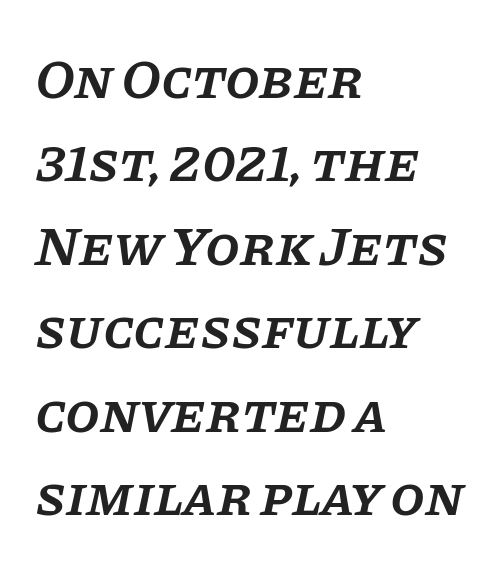
Q: Is the text bold? A: Semi-bold.
Q: Is the text italic (slanted)? A: Yes, it leans right by about 11 degrees.
Q: Is the typeface a serif or a sans-serif typeface? A: Serif.
Q: Is the text underlined? A: No.
Q: How is the paragraph aligned? A: Left-aligned.
Q: Is the spacing between letters normal or unusually wide? A: Normal.
Q: Is the spacing between lines tight, normal or loose? A: Normal.
Q: Width (condensed, normal, or wide)? A: Normal.
Q: Stroke contrast? A: Low.
Q: x-height? A: Large.
Q: Monospaced? A: No.
